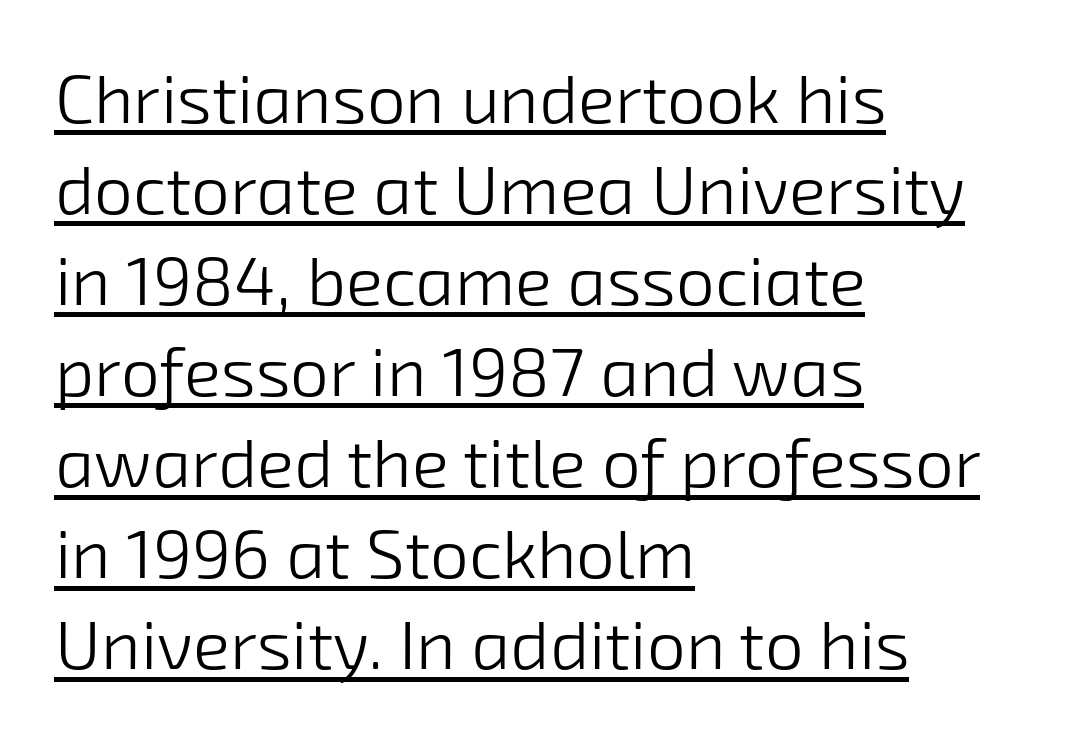
Is the type heavy? It reads as light-to-regular instead. These lines sit exactly where default settings would place them. Every word sits above its own underline. I'd call this a sans setting — the letters go barefoot.
